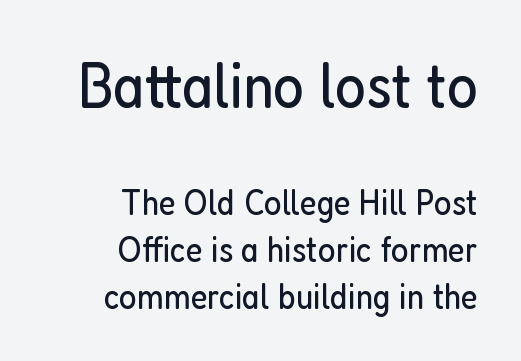
Two sizes are in play, and the larger belongs to the first block. Regarding leading, the lines here are spaced in the standard way. Counters stay open thanks to moderate or lighter strokes. Classification — sans serif. The gap between lines stays unmarked. Upright lettering throughout.
